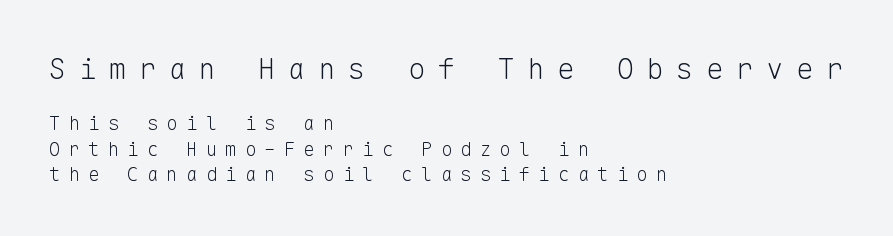
{"serif": "no", "italic": "no", "bold": "no", "weight": "light", "width": "normal", "stroke_contrast": "low", "x_height": "medium", "monospaced": "yes", "underline": "no", "align": "left", "line_spacing": "normal", "line_spacing_ratio": 1.32, "letter_spacing": "wide", "letter_spacing_em": 0.43, "larger_block": "first", "size_ratio": 1.53, "glyph_px": 29}
